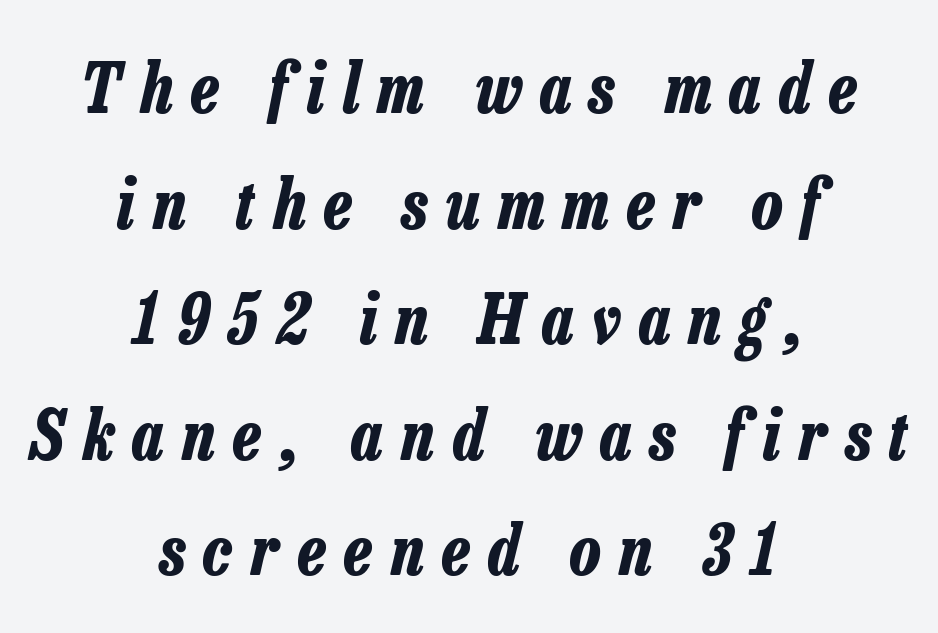
Is the type bold? Yes — the strokes are clearly thick and heavy. The face used here has a pronounced slope to its letters. Evenly set lines give the paragraph a standard silhouette. Does extra space separate the letters? Yes, quite a lot of it.
